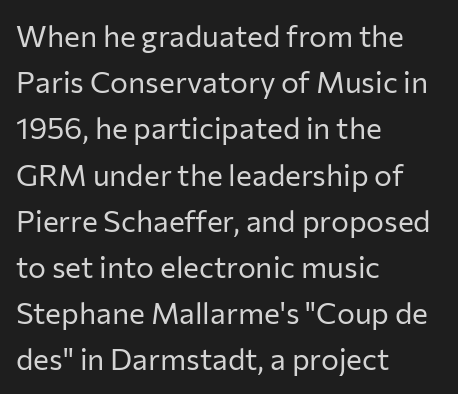
Anything drawn beneath the words? Only blank space. Letters have the restrained weight of plain body copy at most. Letter spacing: default. How would I describe the line gaps? Plain and ordinary. Left-aligned paragraph, ragged on the right.
